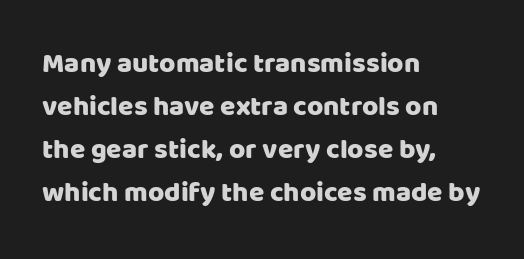
Which margin do the lines hug? The left one — the right edge is uneven. Compared with typical body copy, the letter spacing here is the same. Words float on clear page, feet unadorned. Observe the absence of serifs on each vertical stroke in this sample.
